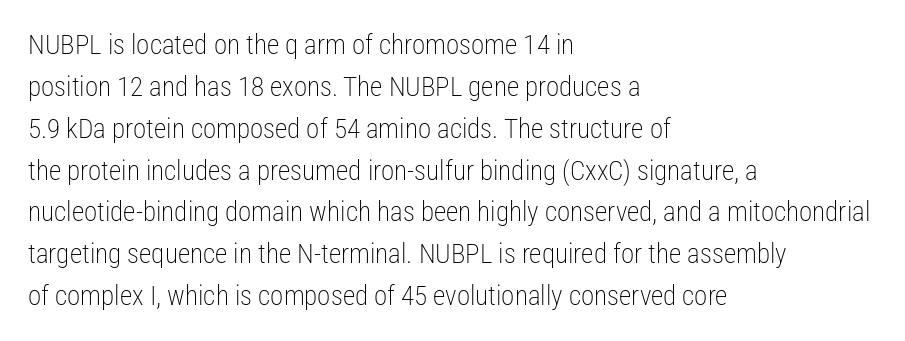
{"italic": "no", "bold": "no", "underline": "no", "align": "left", "line_spacing": "normal", "line_spacing_ratio": 1.55, "letter_spacing": "normal", "letter_spacing_em": 0.0, "glyph_px": 27}
